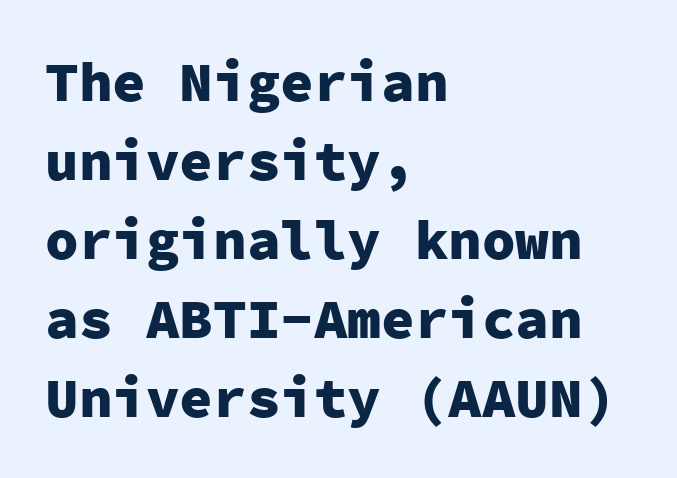
The image shows 56 px heavy sans-serif type, upright, monospaced; set left-aligned, normal line spacing (1.41x), normal letter spacing, not underlined; low stroke contrast and a medium x-height.
